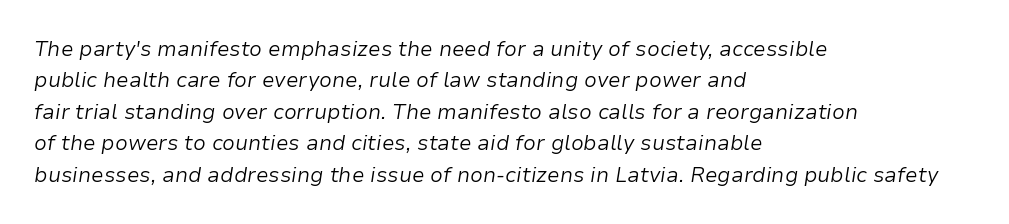
The image shows 21 px text type, italic (leaning right); set left-aligned, normal line spacing (1.5x), normal letter spacing, not underlined.
